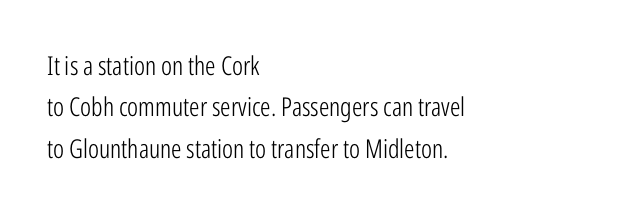
Q: Is the text bold? A: No.
Q: Is the text italic (slanted)? A: No, it is upright.
Q: Is the text underlined? A: No.
Q: How is the paragraph aligned? A: Left-aligned.
Q: Is the spacing between letters normal or unusually wide? A: Normal.
Q: Is the spacing between lines tight, normal or loose? A: Normal.
